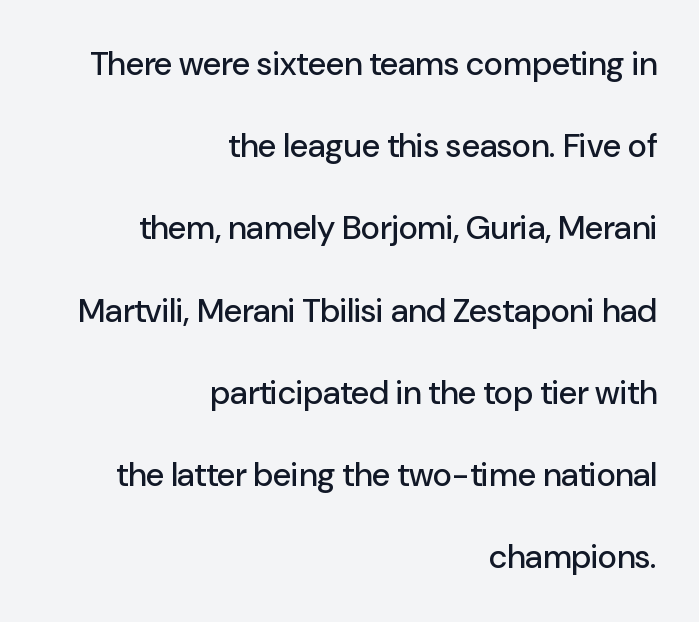
Q: Is the text italic (slanted)? A: No, it is upright.
Q: Is the typeface a serif or a sans-serif typeface? A: Sans-serif.
Q: Is the text underlined? A: No.
Q: How is the paragraph aligned? A: Right-aligned.
Q: Is the spacing between letters normal or unusually wide? A: Normal.
Q: Is the spacing between lines tight, normal or loose? A: Loose.
Q: Width (condensed, normal, or wide)? A: Normal.
Q: Stroke contrast? A: Low.
Q: x-height? A: Medium.
Q: Monospaced? A: No.
